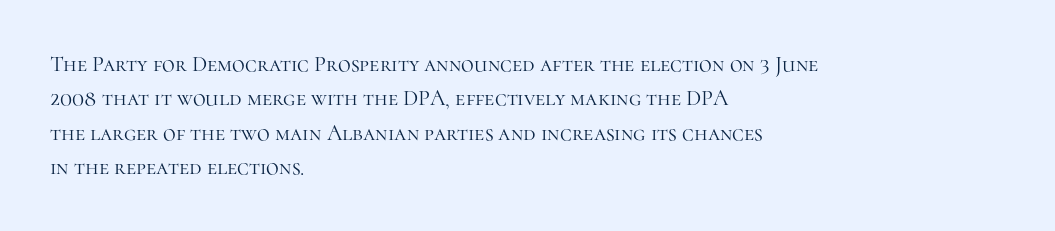
{"italic": "no", "bold": "no", "underline": "no", "align": "left", "line_spacing": "normal", "line_spacing_ratio": 1.56, "letter_spacing": "normal", "letter_spacing_em": 0.0, "glyph_px": 22}
